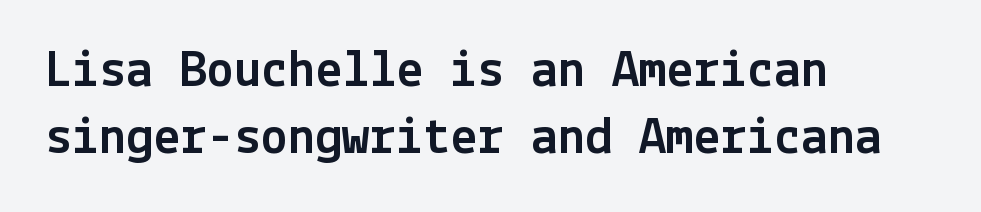
Q: Is the text italic (slanted)? A: No, it is upright.
Q: Is the typeface a serif or a sans-serif typeface? A: Sans-serif.
Q: Is the text underlined? A: No.
Q: How is the paragraph aligned? A: Left-aligned.
Q: Is the spacing between letters normal or unusually wide? A: Normal.
Q: Width (condensed, normal, or wide)? A: Normal.
Q: x-height? A: Medium.
